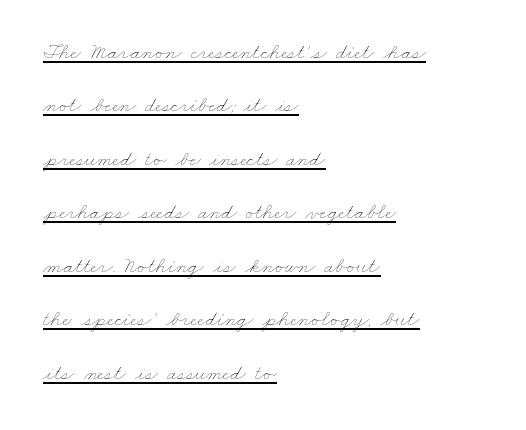
{"bold": "no", "underline": "yes", "align": "left", "line_spacing": "loose", "line_spacing_ratio": 2.43, "letter_spacing": "normal", "letter_spacing_em": 0.0, "glyph_px": 22}
